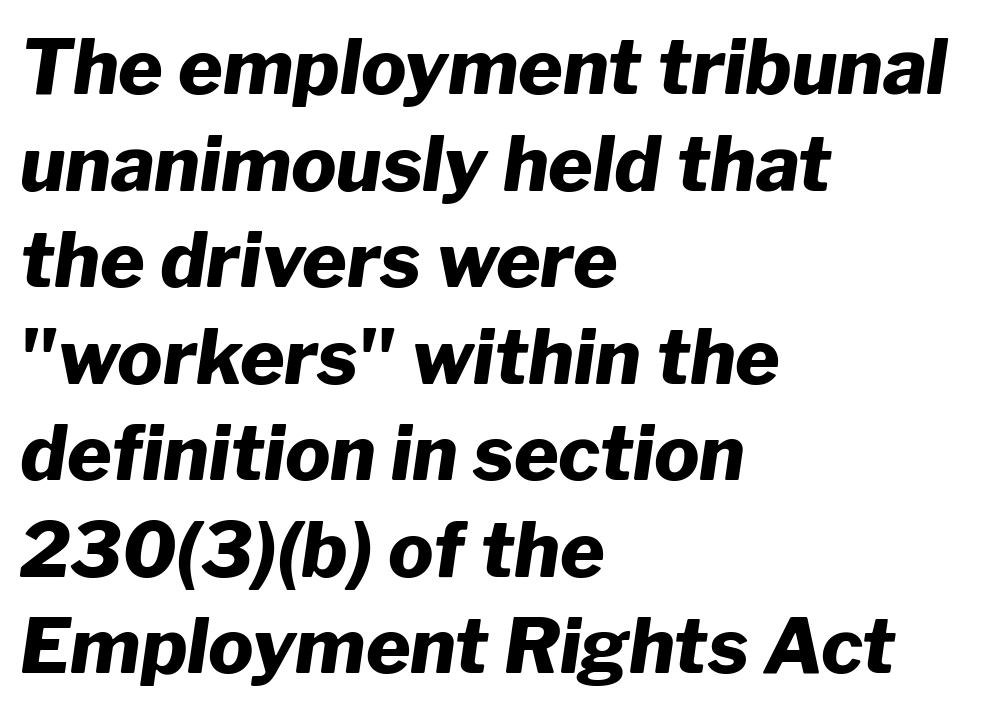
{"italic": "yes", "lean": "right", "slant_degrees": 8, "bold": "yes", "weight": "heavy", "width": "normal", "stroke_contrast": "low", "x_height": "medium", "monospaced": "no", "underline": "no", "align": "left", "line_spacing": "normal", "line_spacing_ratio": 1.27, "letter_spacing": "normal", "letter_spacing_em": 0.0, "glyph_px": 76}
